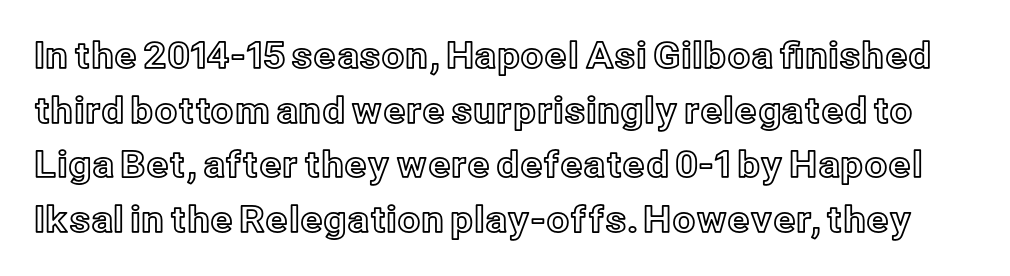
The image shows 36 px text type, upright; set normal line spacing (1.52x), normal letter spacing, not underlined; a medium x-height.
